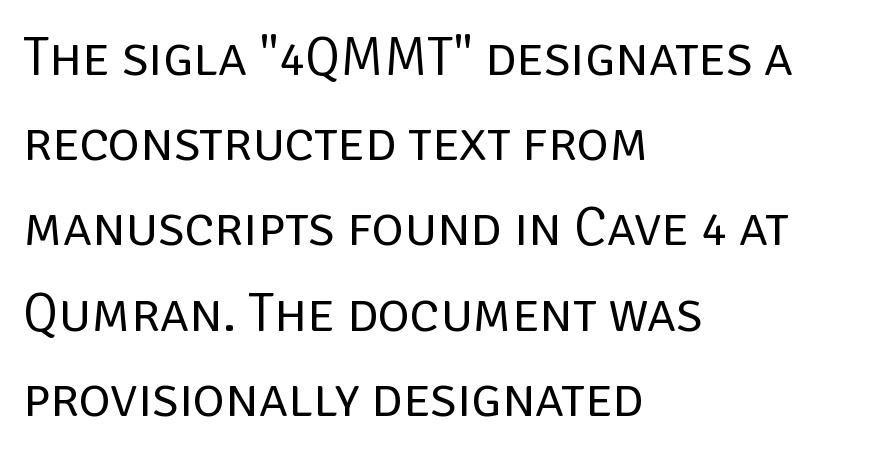
This is the regular roman posture of the typeface. These lines stack with their left ends in a neat column. Weight: not bold — regular or lighter. How are the letters spaced? Ordinarily, with no added tracking. Rule under the text: the space is simply empty. This sample has the flowing, uneven cadence of proportional lettering.
